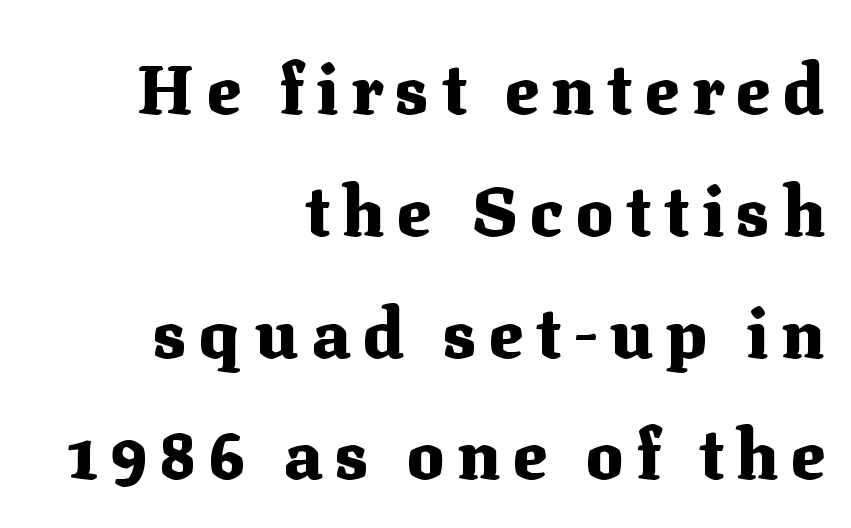
{"serif": "yes", "italic": "no", "bold": "yes", "weight": "heavy", "width": "normal", "stroke_contrast": "medium", "x_height": "medium", "monospaced": "no", "underline": "no", "align": "right", "line_spacing_ratio": 1.74, "glyph_px": 70}
